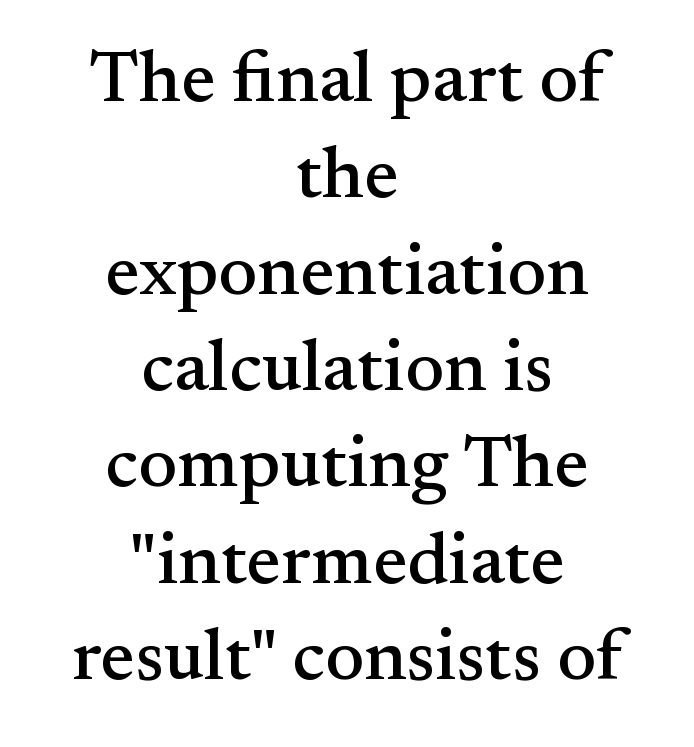
Q: Is the text italic (slanted)? A: No, it is upright.
Q: Is the typeface a serif or a sans-serif typeface? A: Serif.
Q: Is the text underlined? A: No.
Q: How is the paragraph aligned? A: Centered.
Q: Is the spacing between letters normal or unusually wide? A: Normal.
Q: Is the spacing between lines tight, normal or loose? A: Normal.
Q: Width (condensed, normal, or wide)? A: Normal.
Q: Stroke contrast? A: Medium.
Q: x-height? A: Small.
Q: Monospaced? A: No.
